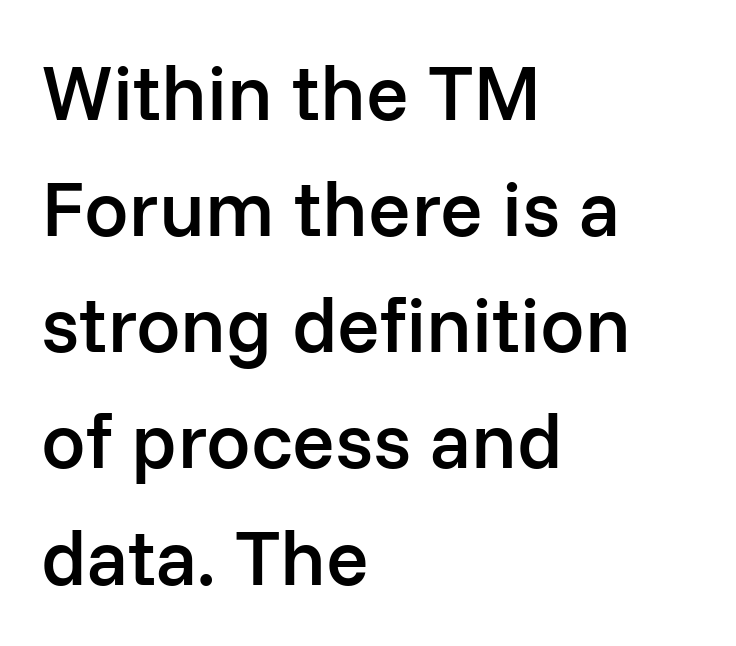
Q: Is the text bold? A: Semi-bold.
Q: Is the text italic (slanted)? A: No, it is upright.
Q: Is the typeface a serif or a sans-serif typeface? A: Sans-serif.
Q: Is the text underlined? A: No.
Q: How is the paragraph aligned? A: Left-aligned.
Q: Is the spacing between letters normal or unusually wide? A: Normal.
Q: Is the spacing between lines tight, normal or loose? A: Normal.
Q: Width (condensed, normal, or wide)? A: Normal.
Q: Stroke contrast? A: Low.
Q: x-height? A: Medium.
Q: Monospaced? A: No.
